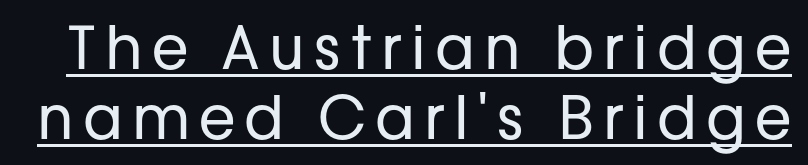
Q: Is the text bold? A: No.
Q: Is the text italic (slanted)? A: No, it is upright.
Q: Is the typeface a serif or a sans-serif typeface? A: Sans-serif.
Q: Is the text underlined? A: Yes.
Q: Width (condensed, normal, or wide)? A: Normal.
Q: Stroke contrast? A: Low.
Q: x-height? A: Medium.
Q: Monospaced? A: No.
